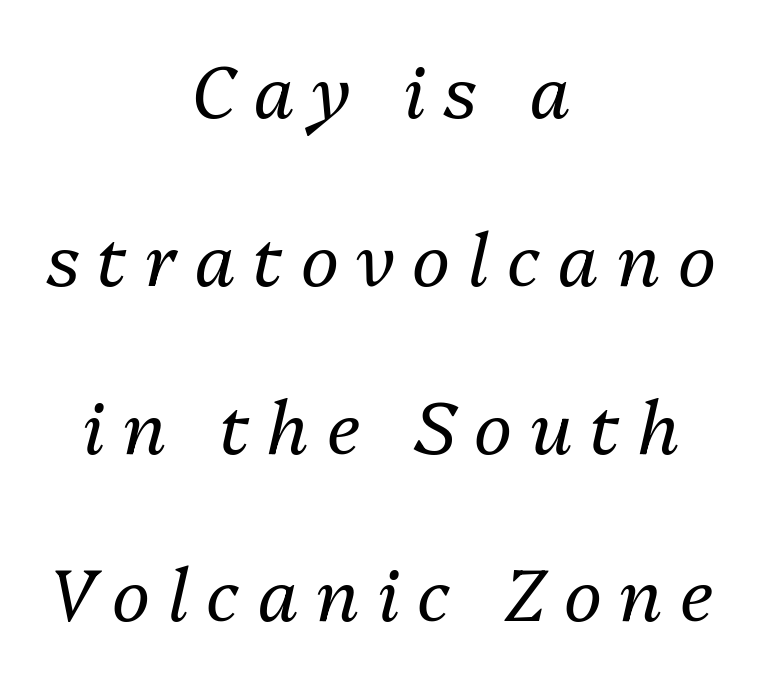
Q: Is the text bold? A: No.
Q: Is the text italic (slanted)? A: Yes, it leans right by about 13 degrees.
Q: Is the text underlined? A: No.
Q: How is the paragraph aligned? A: Centered.
Q: Is the spacing between letters normal or unusually wide? A: Unusually wide.
Q: Is the spacing between lines tight, normal or loose? A: Loose.
Q: Width (condensed, normal, or wide)? A: Normal.
Q: Stroke contrast? A: Medium.
Q: x-height? A: Medium.
Q: Monospaced? A: No.
